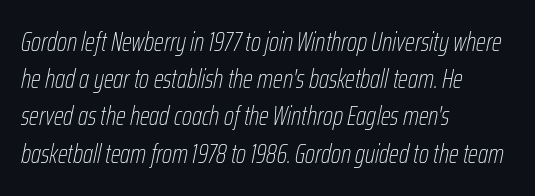
The image shows 26 px text type, italic (leaning right); set left-aligned, normal line spacing (1.43x), normal letter spacing, not underlined.
